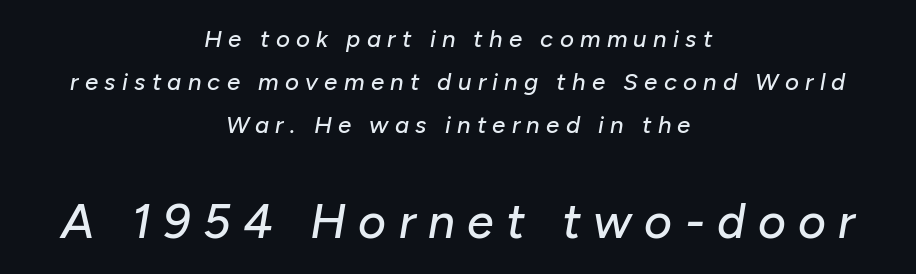
{"italic": "yes", "lean": "right", "slant_degrees": 10, "width": "normal", "stroke_contrast": "low", "x_height": "medium", "monospaced": "no", "underline": "no", "align": "center", "line_spacing_ratio": 1.8, "letter_spacing": "wide", "letter_spacing_em": 0.26, "larger_block": "second", "size_ratio": 2.0, "glyph_px": 48}
